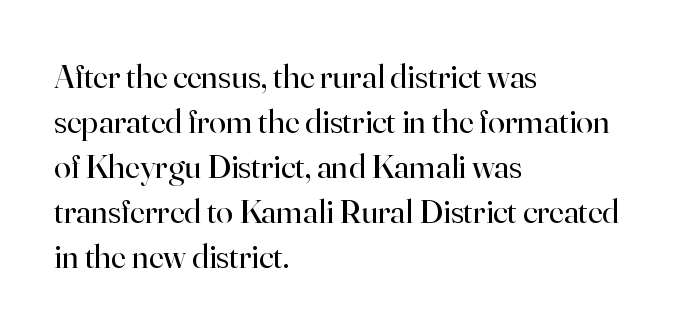
{"serif": "yes", "italic": "no", "bold": "no", "weight": "regular", "width": "normal", "stroke_contrast": "high", "x_height": "small", "monospaced": "no", "underline": "no", "align": "left", "line_spacing": "normal", "line_spacing_ratio": 1.32, "letter_spacing": "normal", "letter_spacing_em": 0.0, "glyph_px": 34}
